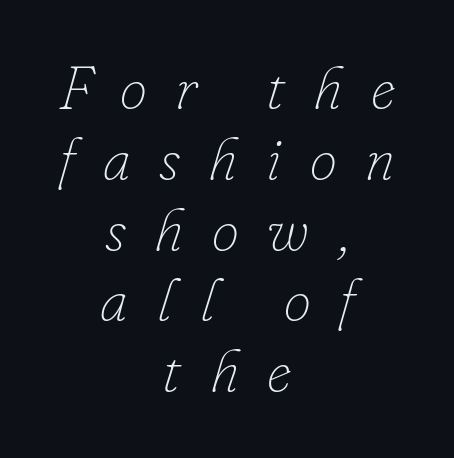
The image shows 61 px thin type, italic (leaning right); set centered, line spacing 1.16x, unusually wide letter spacing (+0.47 em), not underlined; low stroke contrast and a small x-height.
